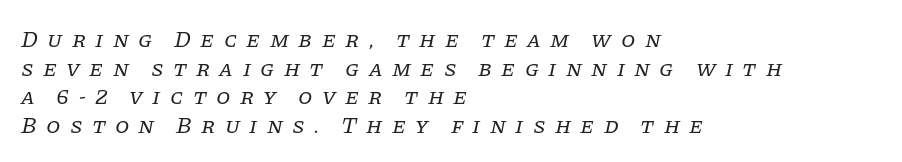
Q: Is the text bold? A: No.
Q: Is the text italic (slanted)? A: Yes, it leans right by about 11 degrees.
Q: Is the text underlined? A: No.
Q: How is the paragraph aligned? A: Left-aligned.
Q: Is the spacing between letters normal or unusually wide? A: Unusually wide.
